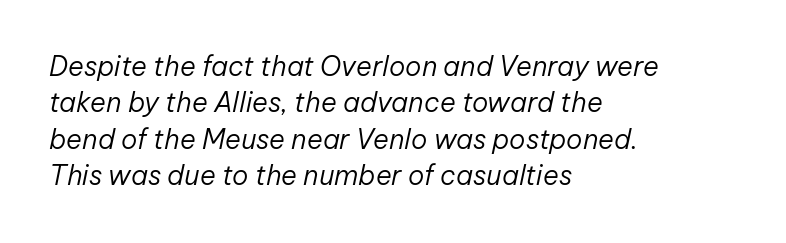
The cut favours lightness, reaching ordinary text weight at its darkest. Does the copy run flush right? No — it runs flush left. The space directly below the letters is spotless. The typography opts for an oblique posture over an upright one. Is the letter spacing exaggerated? No — it looks like the ordinary default. This sample keeps an unexceptional amount of space between lines.
